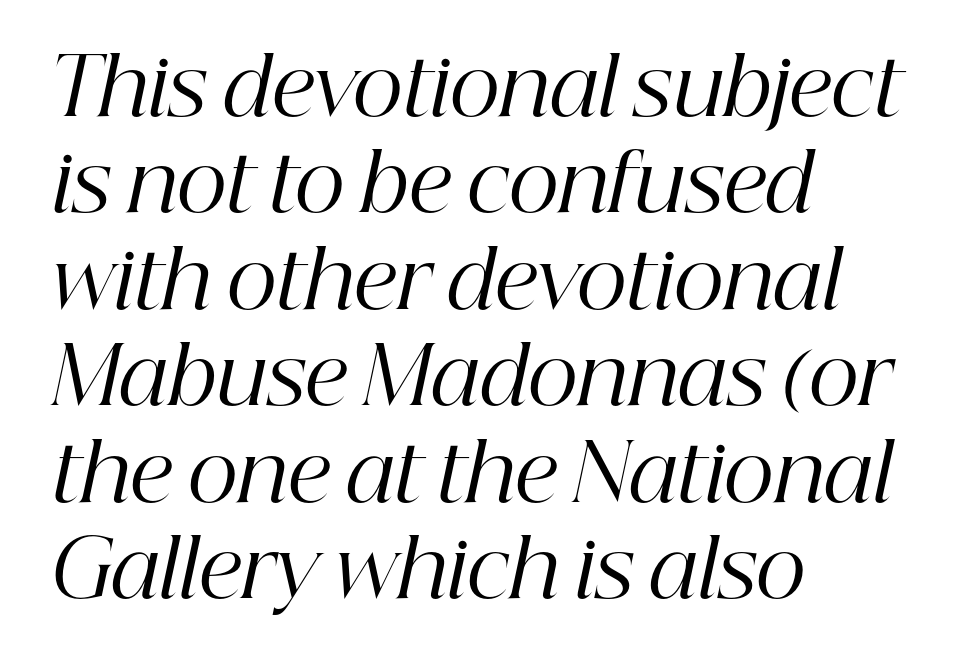
The image shows 79 px regular-weight serif type, italic (leaning right); set left-aligned, line spacing 1.22x, normal letter spacing, not underlined; high stroke contrast and a medium x-height.
